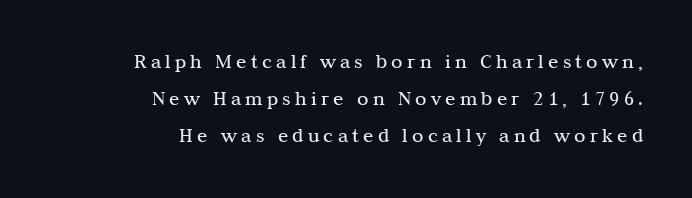
The image shows 21 px text type, upright; set right-aligned, line spacing 1.77x, unusually wide letter spacing (+0.2 em), not underlined.
